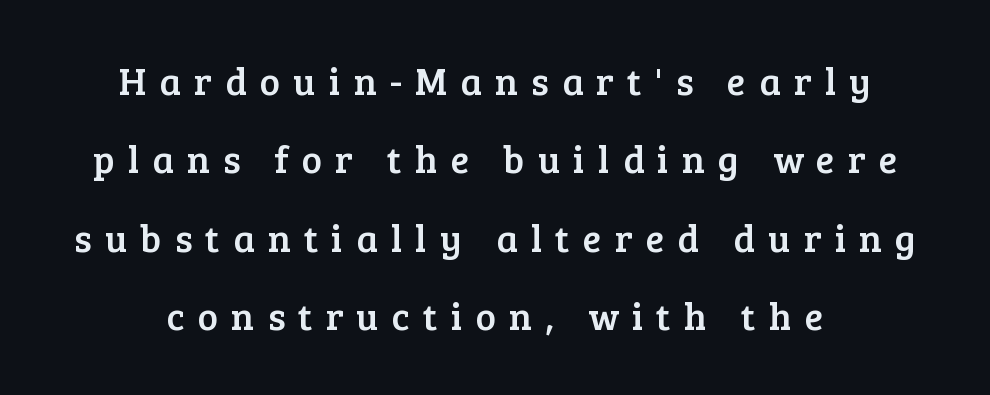
{"serif": "yes", "italic": "no", "width": "normal", "stroke_contrast": "low", "x_height": "medium", "monospaced": "no", "underline": "no", "line_spacing": "loose", "line_spacing_ratio": 2.06, "letter_spacing": "wide", "letter_spacing_em": 0.35, "glyph_px": 38}
